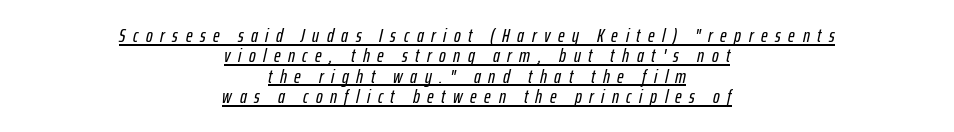
Q: Is the text italic (slanted)? A: Yes, it leans right by about 12 degrees.
Q: Is the text underlined? A: Yes.
Q: How is the paragraph aligned? A: Centered.
Q: Is the spacing between letters normal or unusually wide? A: Unusually wide.
Q: Is the spacing between lines tight, normal or loose? A: Tight.
